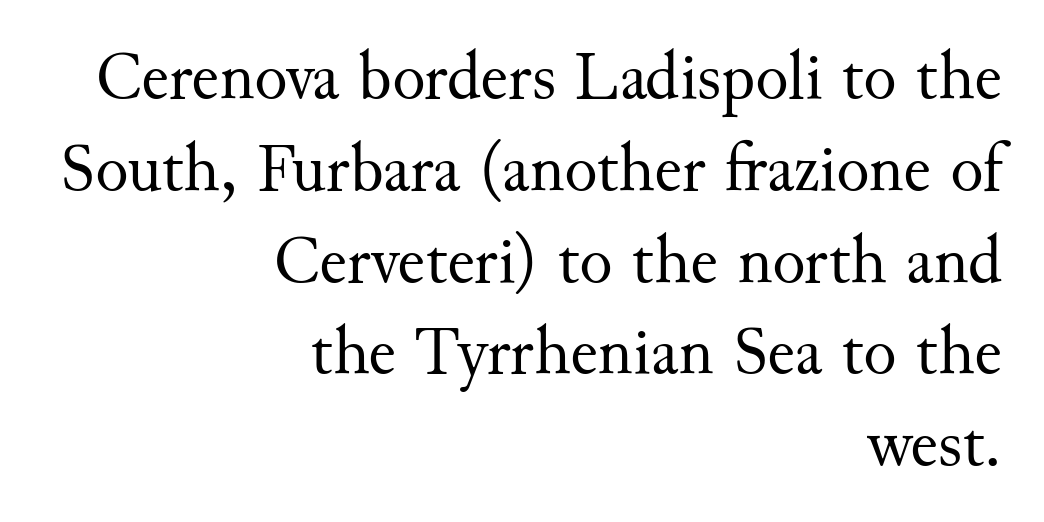
These lines sit exactly where default settings would place them. These glyphs show unthickened strokes, regular width or finer. Does the lettering tilt? It doesn't — this is upright. Every row of glyphs terminates at an identical x-position on the right. The letters advance in unequal steps, a hallmark of proportional type. To sum up the face: it has serifs.
